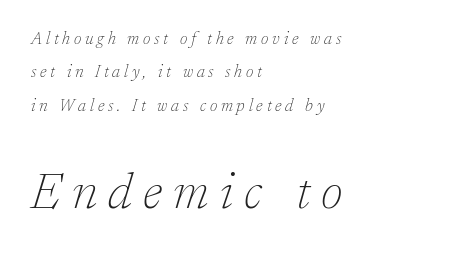
The image shows 50 px thin serif type, italic (leaning right); set left-aligned, loose line spacing (1.96x), unusually wide letter spacing (+0.22 em), not underlined; the second (bottom) block is 2.94x larger; low stroke contrast and a medium x-height.
